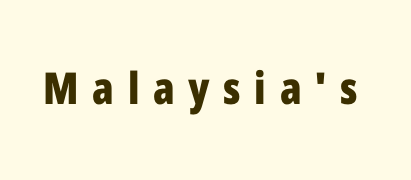
Q: Is the text bold? A: Yes.
Q: Is the text italic (slanted)? A: No, it is upright.
Q: Is the typeface a serif or a sans-serif typeface? A: Sans-serif.
Q: Is the text underlined? A: No.
Q: Is the spacing between letters normal or unusually wide? A: Unusually wide.
Q: Width (condensed, normal, or wide)? A: Condensed.
Q: Stroke contrast? A: Low.
Q: x-height? A: Medium.
Q: Monospaced? A: No.
